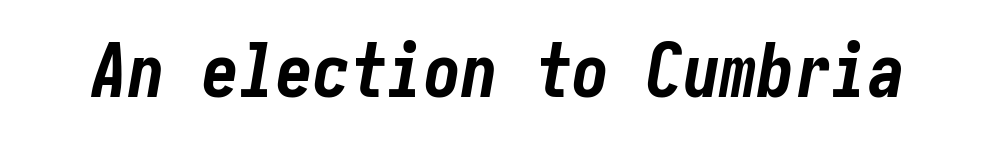
Q: Is the text bold? A: Yes.
Q: Is the text italic (slanted)? A: Yes, it leans right by about 10 degrees.
Q: Is the text underlined? A: No.
Q: Is the spacing between letters normal or unusually wide? A: Normal.
Q: Width (condensed, normal, or wide)? A: Condensed.
Q: Stroke contrast? A: Low.
Q: x-height? A: Medium.
